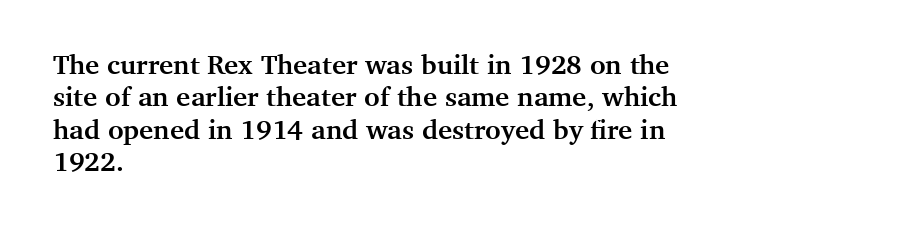
The image shows 27 px bold type, upright; set left-aligned, line spacing 1.2x, normal letter spacing, not underlined.
